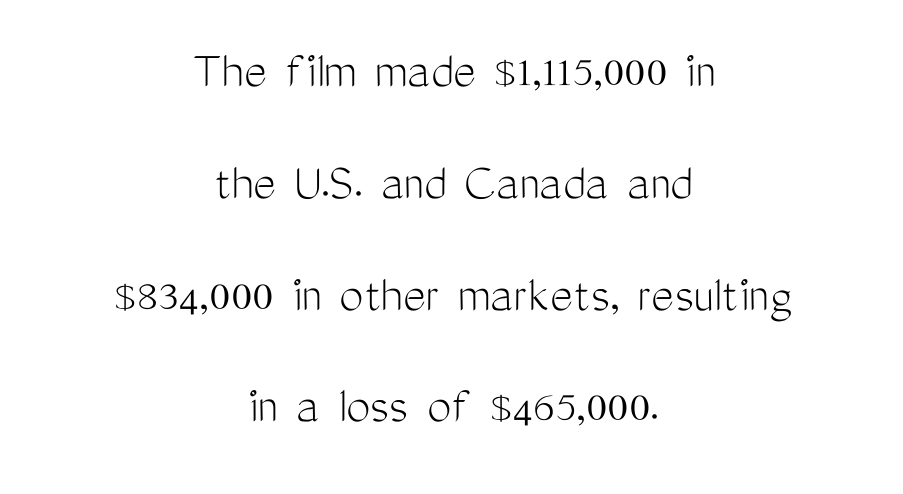
Q: Is the text bold? A: No.
Q: Is the text italic (slanted)? A: No, it is upright.
Q: Is the typeface a serif or a sans-serif typeface? A: Sans-serif.
Q: Is the text underlined? A: No.
Q: How is the paragraph aligned? A: Centered.
Q: Is the spacing between letters normal or unusually wide? A: Normal.
Q: Is the spacing between lines tight, normal or loose? A: Loose.
Q: Width (condensed, normal, or wide)? A: Condensed.
Q: Stroke contrast? A: Medium.
Q: x-height? A: Medium.
Q: Monospaced? A: No.
